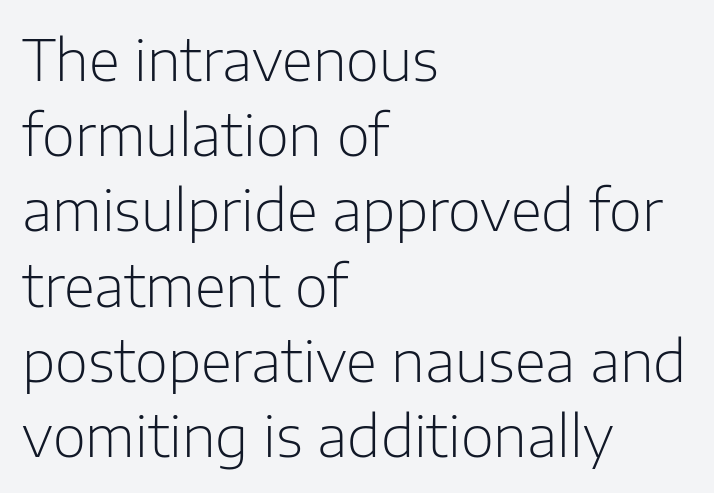
Q: Is the text bold? A: No.
Q: Is the text italic (slanted)? A: No, it is upright.
Q: Is the typeface a serif or a sans-serif typeface? A: Sans-serif.
Q: Is the text underlined? A: No.
Q: How is the paragraph aligned? A: Left-aligned.
Q: Is the spacing between letters normal or unusually wide? A: Normal.
Q: Is the spacing between lines tight, normal or loose? A: Normal.
Q: Width (condensed, normal, or wide)? A: Normal.
Q: Stroke contrast? A: Low.
Q: x-height? A: Medium.
Q: Monospaced? A: No.
